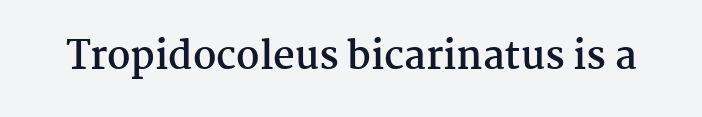
The image shows 38 px semibold serif type, upright; set normal letter spacing, not underlined; medium stroke contrast and a medium x-height.
